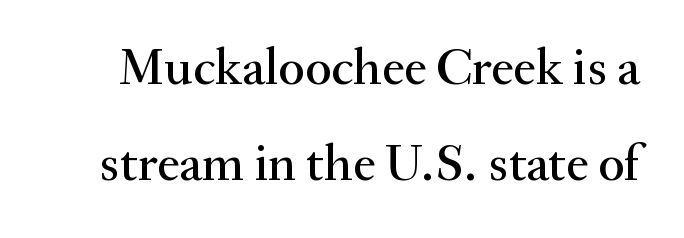
The image shows 52 px serif type, upright; set line spacing 1.85x, normal letter spacing, not underlined; medium stroke contrast and a small x-height.
